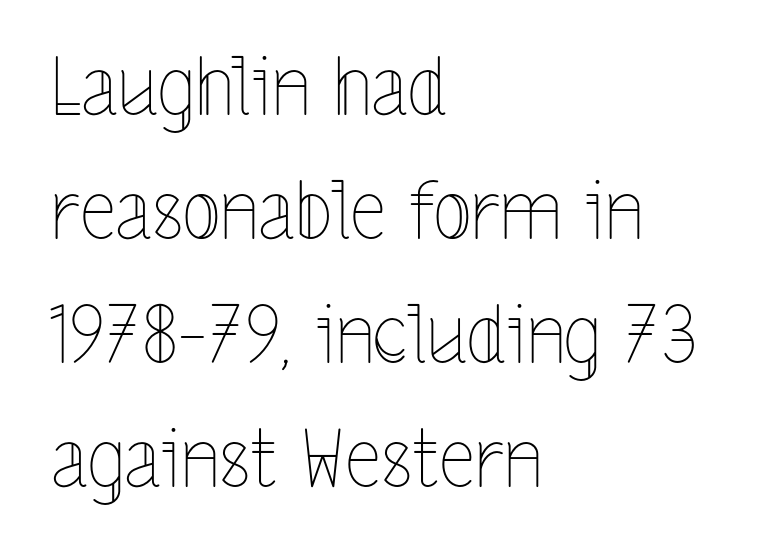
{"italic": "no", "bold": "no", "weight": "thin", "width": "condensed", "x_height": "medium", "monospaced": "no", "underline": "no", "align": "left", "line_spacing": "normal", "line_spacing_ratio": 1.57, "letter_spacing": "normal", "letter_spacing_em": 0.0, "glyph_px": 79}
